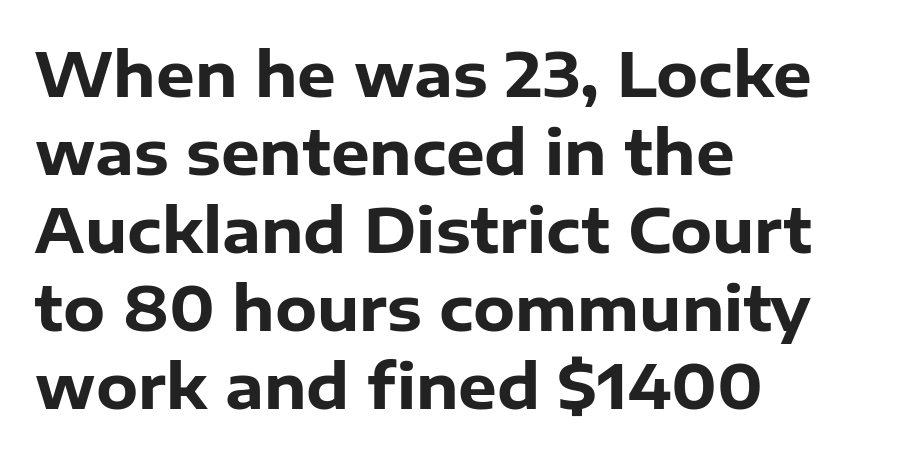
The zone under the glyphs is completely vacant. The axis of the letterforms is exactly vertical. Compared with a centered layout, this one pins lines to the left instead. The typesetting leans heavy: a genuine bold. Vertical spacing — default.
